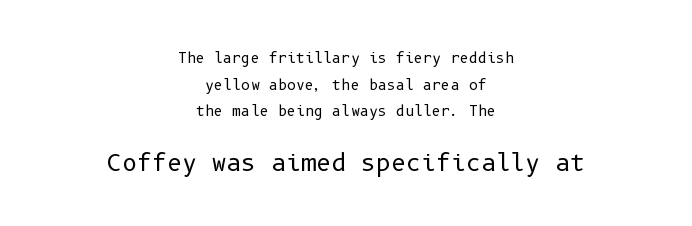
{"italic": "no", "bold": "no", "underline": "no", "align": "center", "line_spacing": "loose", "line_spacing_ratio": 1.91, "letter_spacing": "normal", "letter_spacing_em": 0.0, "larger_block": "second", "size_ratio": 1.64, "glyph_px": 23}
